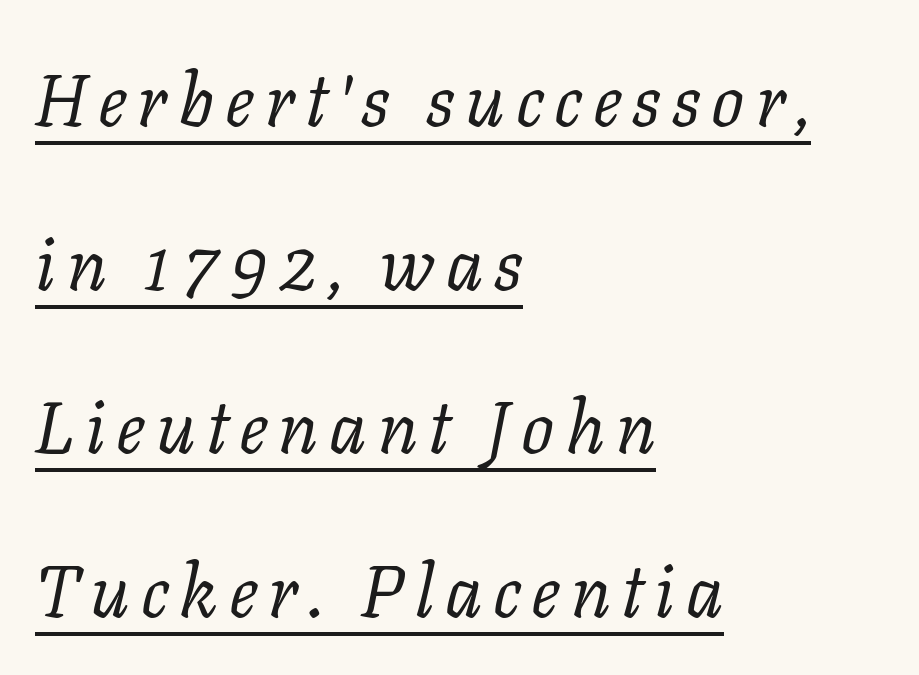
Q: Is the text bold? A: No.
Q: Is the text italic (slanted)? A: Yes, it leans right by about 11 degrees.
Q: Is the typeface a serif or a sans-serif typeface? A: Serif.
Q: Is the text underlined? A: Yes.
Q: How is the paragraph aligned? A: Left-aligned.
Q: Is the spacing between lines tight, normal or loose? A: Loose.
Q: Width (condensed, normal, or wide)? A: Normal.
Q: Stroke contrast? A: Low.
Q: x-height? A: Medium.
Q: Monospaced? A: No.
